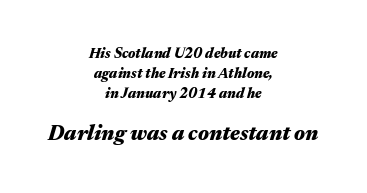
The image shows 21 px bold type, italic (leaning right); set centered, normal line spacing (1.43x), normal letter spacing, not underlined; the second (bottom) block is 1.5x larger.
